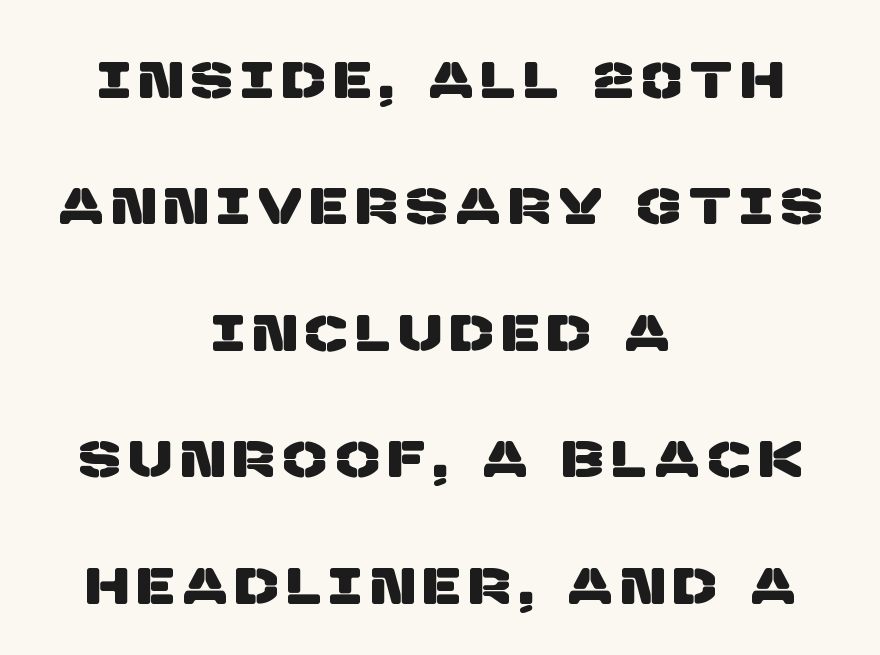
The image shows 51 px sans-serif type; set centered, loose line spacing (2.48x), not underlined; low stroke contrast and a large x-height.
